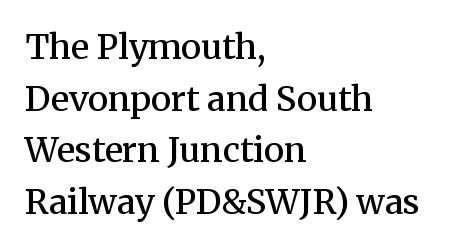
The image shows 34 px semibold serif type, upright; set left-aligned, normal line spacing (1.52x), normal letter spacing, not underlined; medium stroke contrast and a medium x-height.
